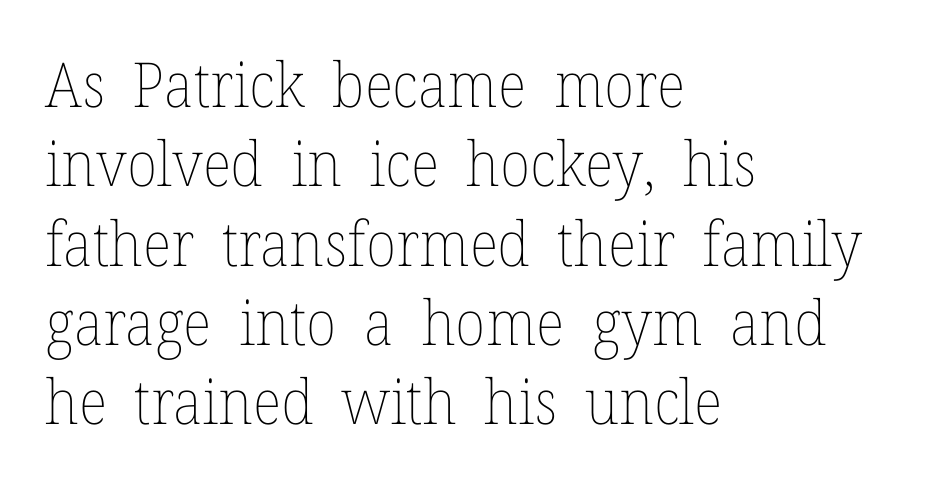
The image shows 62 px thin type, upright; set left-aligned, normal line spacing (1.28x), normal letter spacing, not underlined; low stroke contrast and a medium x-height.
